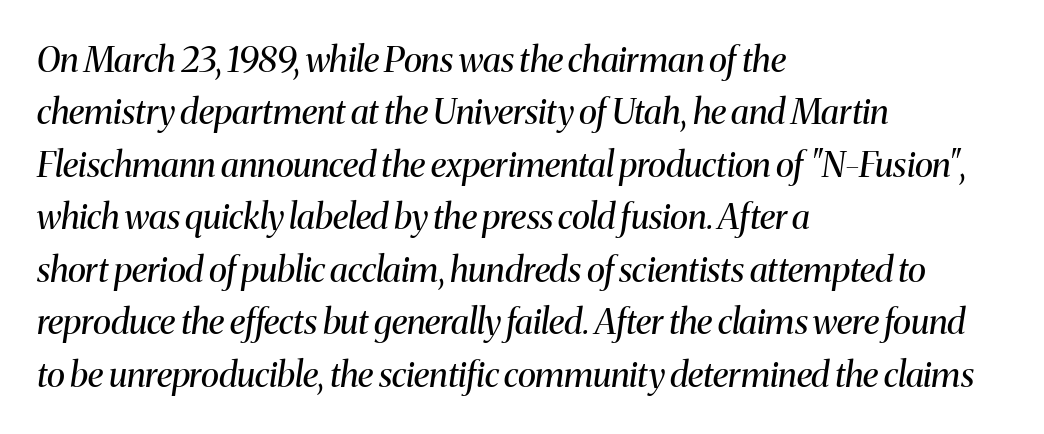
{"serif": "yes", "italic": "yes", "lean": "right", "slant_degrees": 8, "bold": "no", "weight": "regular", "width": "normal", "stroke_contrast": "medium", "x_height": "medium", "monospaced": "no", "underline": "no", "align": "left", "line_spacing": "normal", "line_spacing_ratio": 1.5, "letter_spacing": "normal", "letter_spacing_em": 0.0, "glyph_px": 35}
